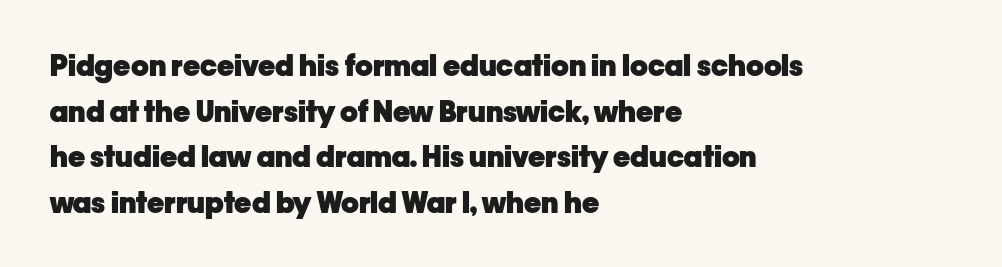
{"serif": "no", "italic": "no", "bold": "yes", "weight": "heavy", "width": "normal", "stroke_contrast": "low", "x_height": "medium", "monospaced": "no", "underline": "no", "align": "left", "line_spacing": "normal", "line_spacing_ratio": 1.57, "letter_spacing": "normal", "letter_spacing_em": 0.0, "glyph_px": 29}
